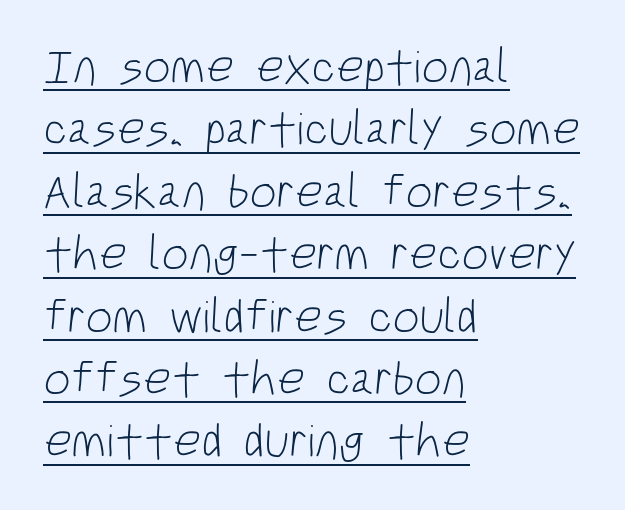
Think standard paragraph weight, or any step lighter than that. Stroke terminals: plain, sans-serif. Varying glyph widths throughout — classic text-font behaviour. If you drew a ruler down the left edge, every line would touch it. Whoever set this chose a conventional vertical rhythm.
